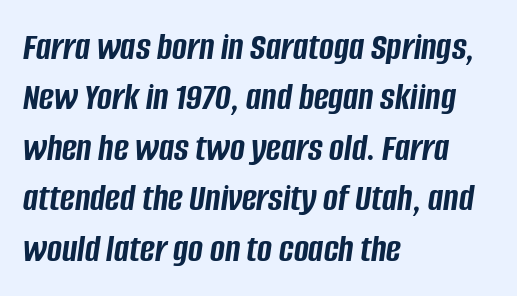
The image shows 40 px semibold, condensed type, italic (leaning right); set left-aligned, normal line spacing (1.26x), normal letter spacing, not underlined; low stroke contrast and a large x-height.
